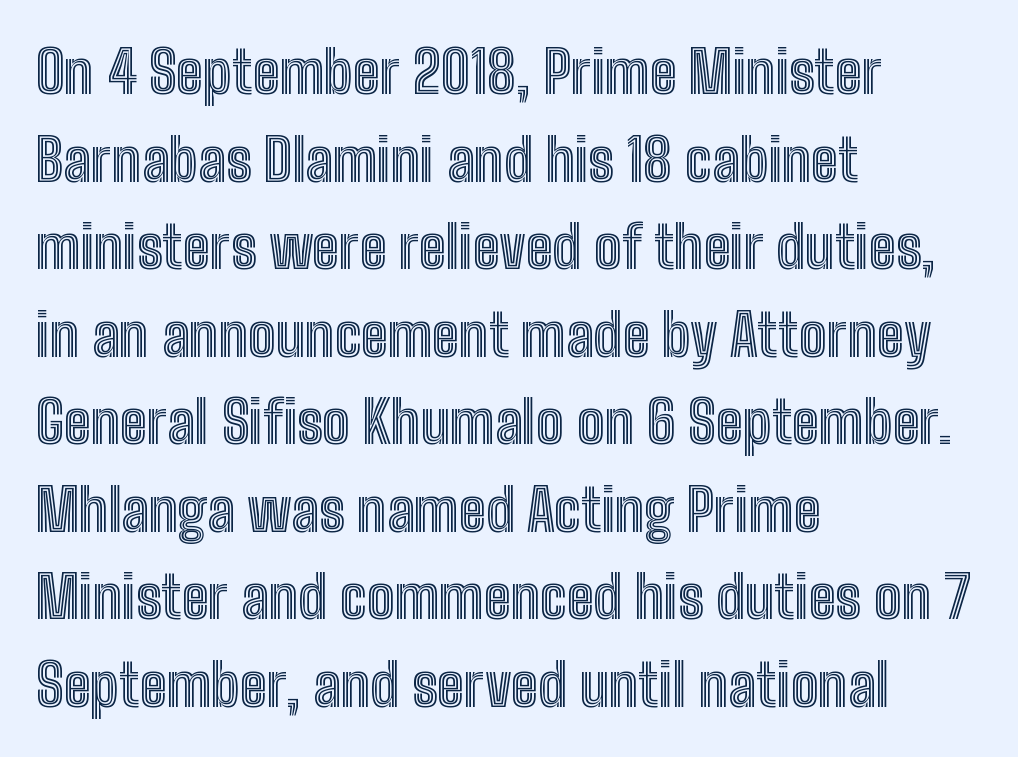
Successive baselines arrive at the customary interval. Varying glyph widths throughout — classic text-font behaviour. If you drew a line through each stem, it would be perfectly vertical. Which margin do the lines hug? The left one — the right edge is uneven. The zone under the glyphs is completely vacant. Here the glyphs are tracked normally, forming tight word shapes.
